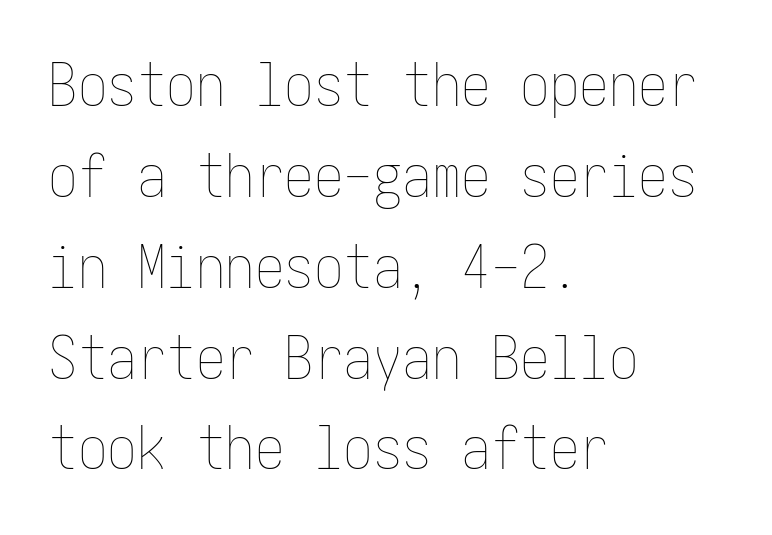
Inter-character spacing is left at the font's built-in metrics. Evenly set lines give the paragraph a standard silhouette. Think standard paragraph weight, or any step lighter than that. Does the lettering tilt? It doesn't — this is upright. Glance below the letters and you will spot only blank space. Short and long lines alike share a common starting point at left.
